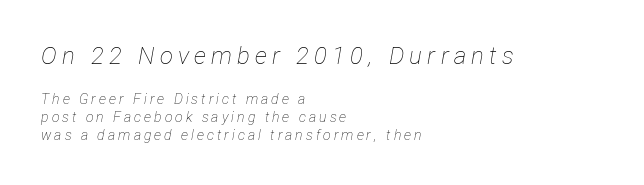
The image shows 24 px text type, italic (leaning right); set left-aligned, normal line spacing (1.28x), unusually wide letter spacing (+0.22 em), not underlined; the first (top) block is 1.71x larger.
